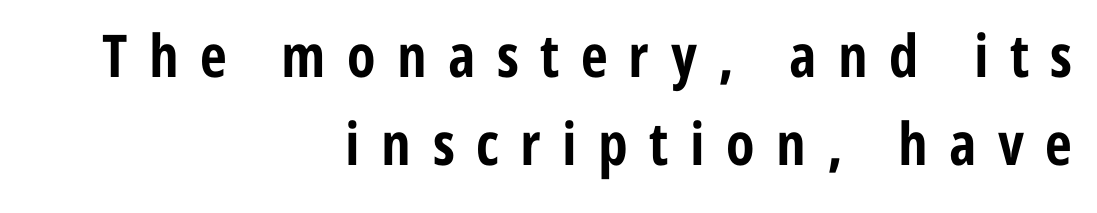
The image shows 59 px bold, condensed sans-serif type, upright; set right-aligned, normal line spacing (1.5x), unusually wide letter spacing (+0.36 em), not underlined; low stroke contrast and a medium x-height.
